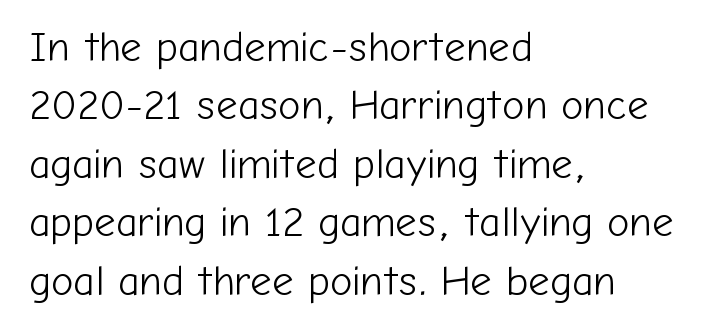
The image shows 42 px light sans-serif type, upright; set left-aligned, normal line spacing (1.39x), normal letter spacing, not underlined; low stroke contrast and a medium x-height.
